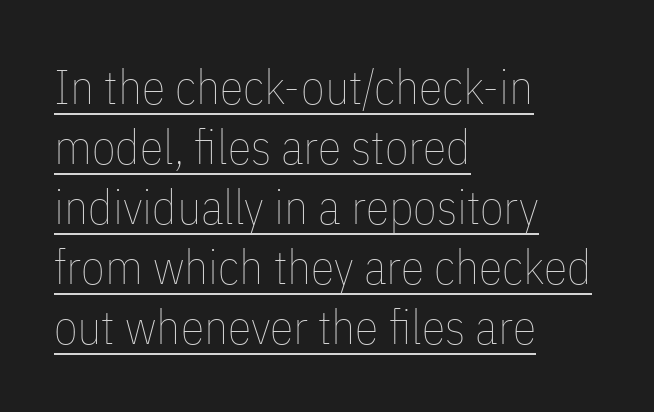
The image shows 48 px thin, condensed type, upright; set left-aligned, normal line spacing (1.25x), normal letter spacing, underlined; low stroke contrast and a medium x-height.
